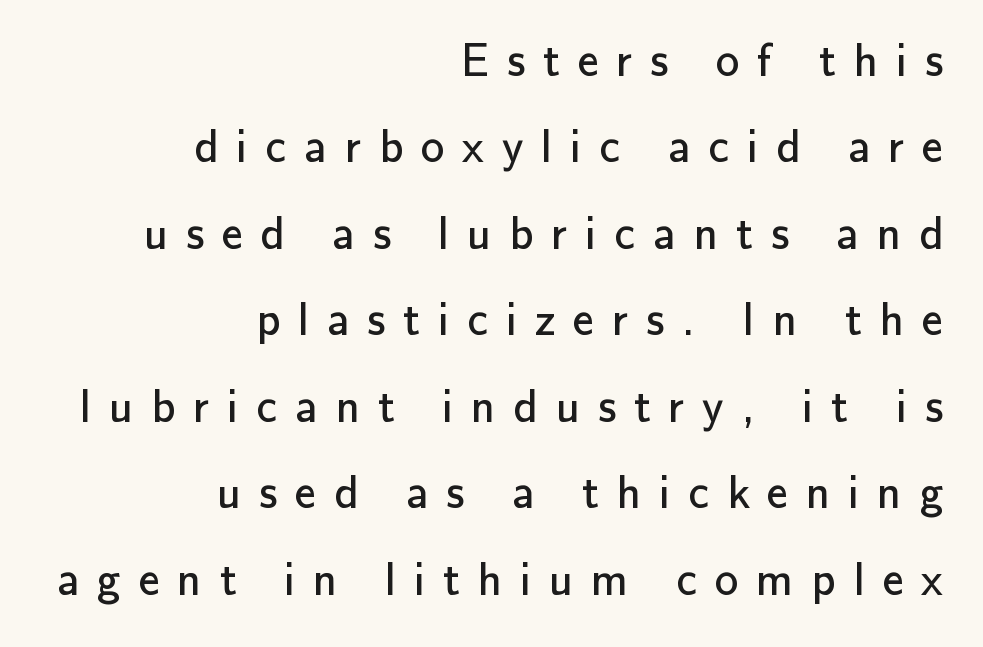
Plain, unruled lines of type. Typeset ragged left — the right edge is the straight one. This reads as an unemphasized weight, regular at the heaviest. Between one letter and the next there's a generous, obvious gap. Each letter keeps its own natural width here, so spacing adapts to shape.
